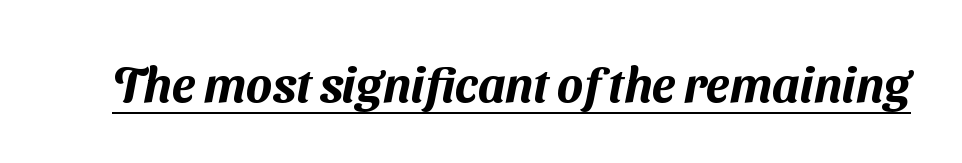
Q: Is the typeface a serif or a sans-serif typeface? A: Sans-serif.
Q: Is the text underlined? A: Yes.
Q: Is the spacing between letters normal or unusually wide? A: Normal.
Q: Width (condensed, normal, or wide)? A: Normal.
Q: Stroke contrast? A: Medium.
Q: x-height? A: Medium.
Q: Monospaced? A: No.
